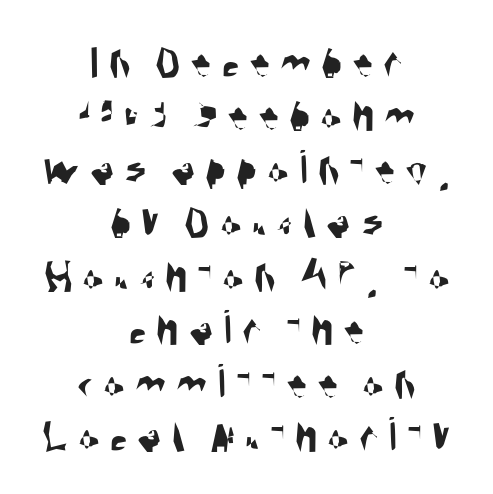
{"serif": "no", "width": "condensed", "stroke_contrast": "medium", "x_height": "large", "monospaced": "no", "underline": "no", "align": "center", "line_spacing": "tight", "line_spacing_ratio": 1.07, "letter_spacing": "wide", "letter_spacing_em": 0.2, "glyph_px": 50}
